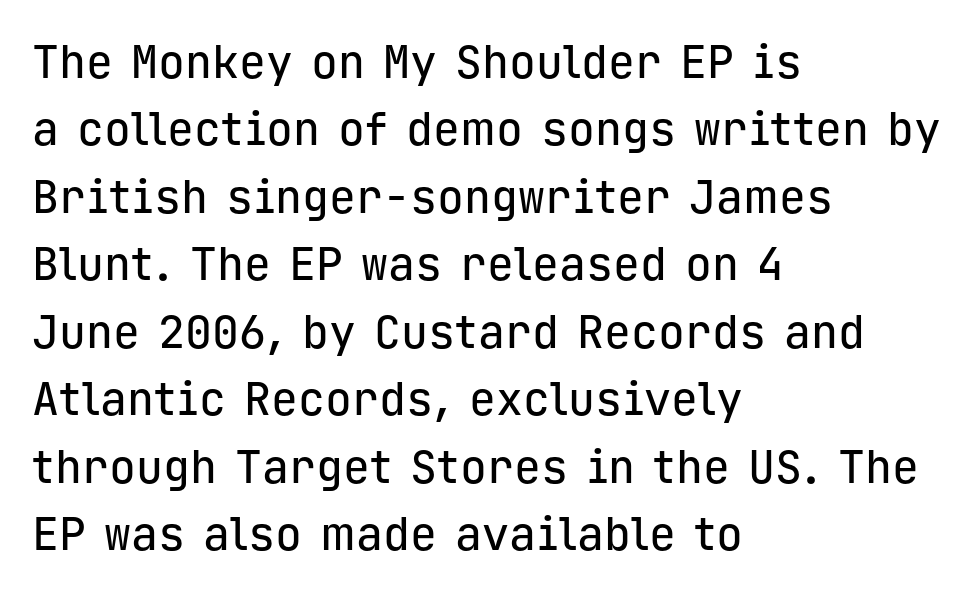
Q: Is the text italic (slanted)? A: No, it is upright.
Q: Is the typeface a serif or a sans-serif typeface? A: Sans-serif.
Q: Is the text underlined? A: No.
Q: How is the paragraph aligned? A: Left-aligned.
Q: Is the spacing between letters normal or unusually wide? A: Normal.
Q: Is the spacing between lines tight, normal or loose? A: Normal.
Q: Width (condensed, normal, or wide)? A: Normal.
Q: Stroke contrast? A: Low.
Q: x-height? A: Medium.
Q: Monospaced? A: Yes.
